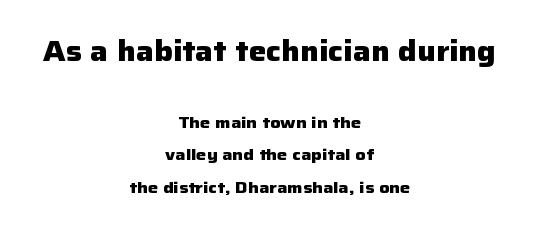
{"serif": "no", "italic": "no", "bold": "yes", "weight": "heavy", "width": "normal", "stroke_contrast": "low", "x_height": "medium", "monospaced": "no", "underline": "no", "align": "center", "line_spacing": "loose", "line_spacing_ratio": 2.04, "letter_spacing": "normal", "letter_spacing_em": 0.0, "larger_block": "first", "size_ratio": 1.75, "glyph_px": 28}
